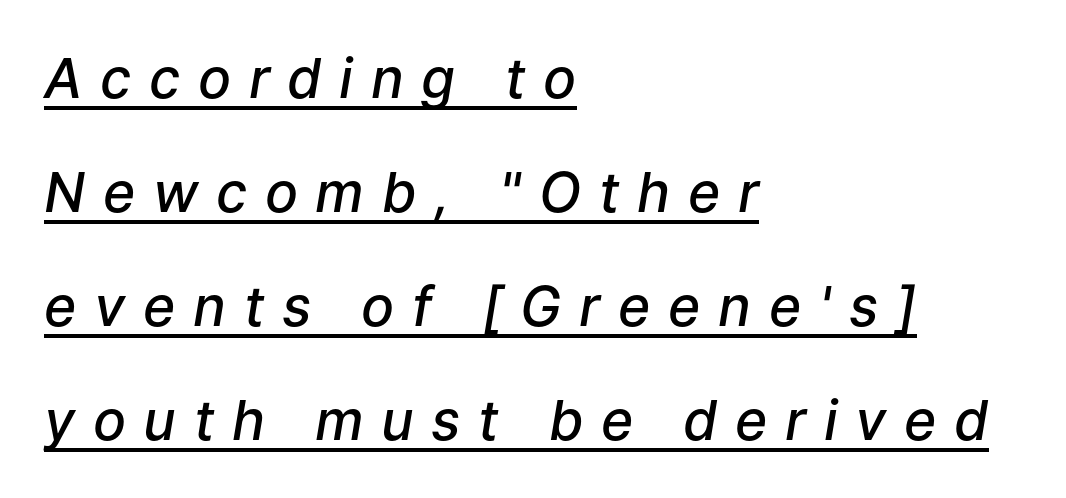
The image shows 55 px semibold type, italic (leaning right); set left-aligned, loose line spacing (2.07x), unusually wide letter spacing (+0.32 em), underlined; low stroke contrast and a medium x-height.
